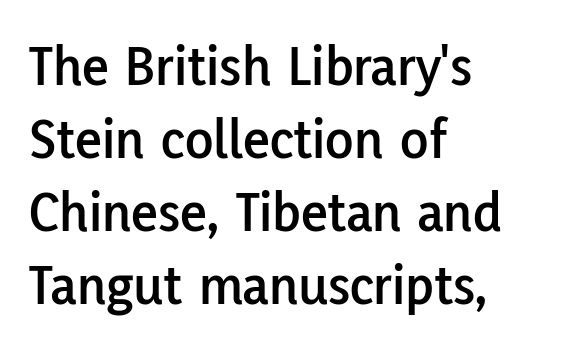
The image shows 58 px sans-serif type, upright; set left-aligned, normal line spacing (1.26x), normal letter spacing, not underlined; low stroke contrast and a medium x-height.
